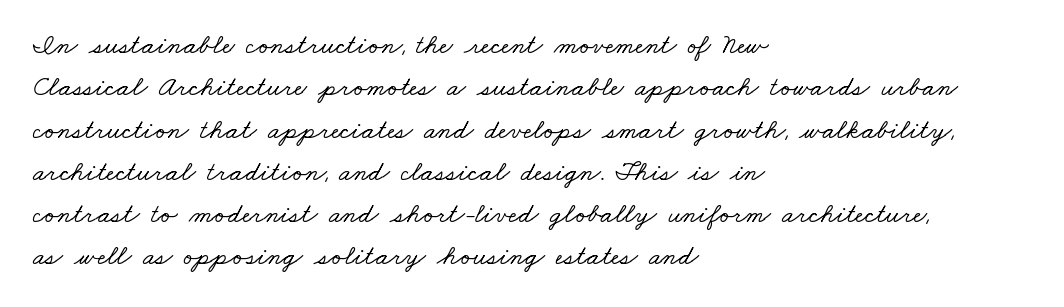
Students, note that the glyphs here touch the page at normal intervals. Spacing verdict: proportional, widths tailored to each character. Summary of vertical rhythm: regular, with standard interline spacing. Compared with a centered layout, this one pins lines to the left instead. Descenders hang freely into open space. A typesetter would label this face a serif.
